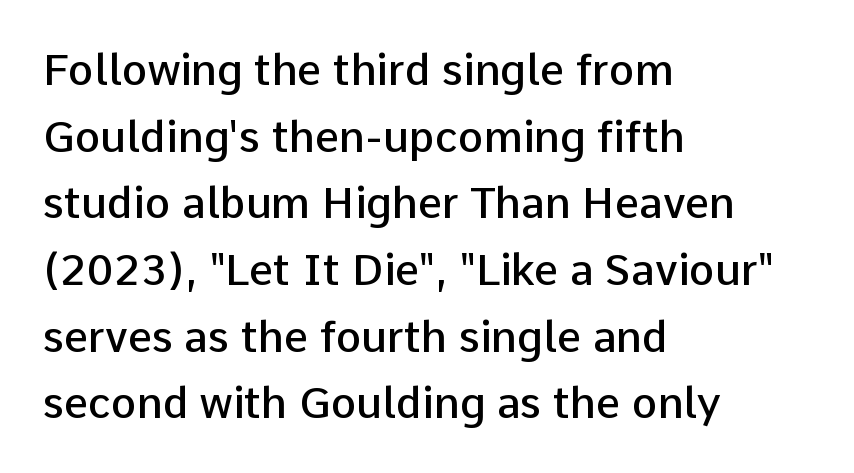
Q: Is the text bold? A: Semi-bold.
Q: Is the text italic (slanted)? A: No, it is upright.
Q: Is the typeface a serif or a sans-serif typeface? A: Sans-serif.
Q: Is the text underlined? A: No.
Q: How is the paragraph aligned? A: Left-aligned.
Q: Is the spacing between letters normal or unusually wide? A: Normal.
Q: Is the spacing between lines tight, normal or loose? A: Normal.
Q: Width (condensed, normal, or wide)? A: Normal.
Q: Stroke contrast? A: Low.
Q: x-height? A: Medium.
Q: Monospaced? A: No.
